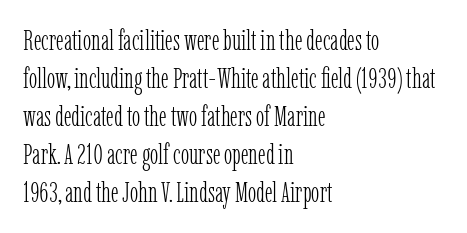
Q: Is the text bold? A: No.
Q: Is the text italic (slanted)? A: No, it is upright.
Q: Is the typeface a serif or a sans-serif typeface? A: Serif.
Q: Is the text underlined? A: No.
Q: How is the paragraph aligned? A: Left-aligned.
Q: Is the spacing between letters normal or unusually wide? A: Normal.
Q: Is the spacing between lines tight, normal or loose? A: Normal.
Q: Width (condensed, normal, or wide)? A: Condensed.
Q: Stroke contrast? A: Low.
Q: x-height? A: Medium.
Q: Monospaced? A: No.
